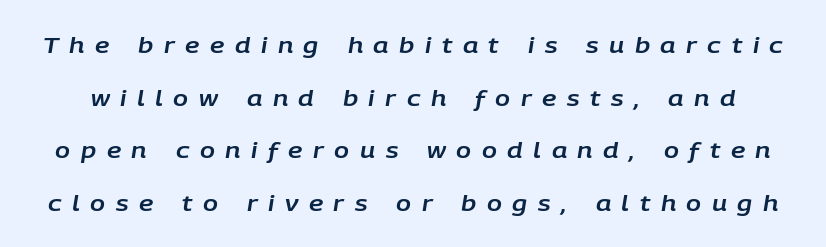
{"italic": "yes", "lean": "right", "slant_degrees": 9, "underline": "no", "line_spacing": "loose", "line_spacing_ratio": 2.39, "letter_spacing": "wide", "letter_spacing_em": 0.48, "glyph_px": 22}
